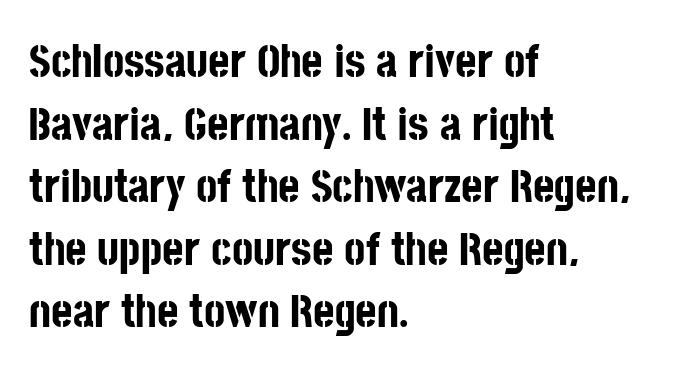
The image shows 46 px bold, condensed sans-serif type, upright; set left-aligned, normal line spacing (1.36x), normal letter spacing, not underlined; low stroke contrast and a large x-height.
